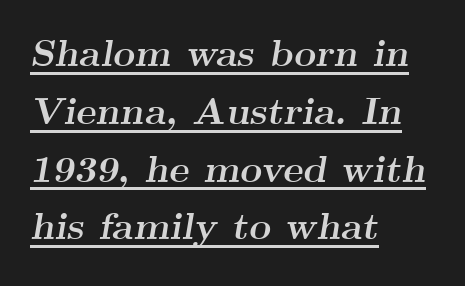
{"serif": "yes", "italic": "yes", "lean": "right", "slant_degrees": 9, "bold": "yes", "weight": "semibold", "width": "wide", "stroke_contrast": "medium", "x_height": "small", "monospaced": "no", "underline": "yes", "align": "left", "line_spacing": "normal", "line_spacing_ratio": 1.52, "letter_spacing": "normal", "letter_spacing_em": 0.0, "glyph_px": 38}
